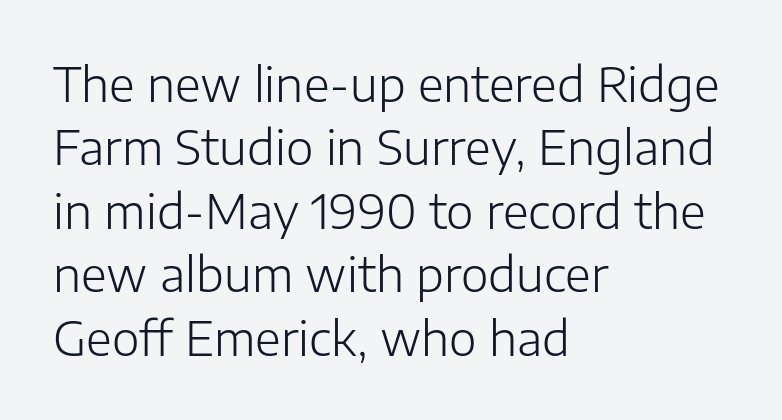
Q: Is the text bold? A: No.
Q: Is the text italic (slanted)? A: No, it is upright.
Q: Is the typeface a serif or a sans-serif typeface? A: Sans-serif.
Q: Is the text underlined? A: No.
Q: How is the paragraph aligned? A: Left-aligned.
Q: Is the spacing between letters normal or unusually wide? A: Normal.
Q: Is the spacing between lines tight, normal or loose? A: Normal.
Q: Width (condensed, normal, or wide)? A: Normal.
Q: Stroke contrast? A: Low.
Q: x-height? A: Medium.
Q: Monospaced? A: No.
